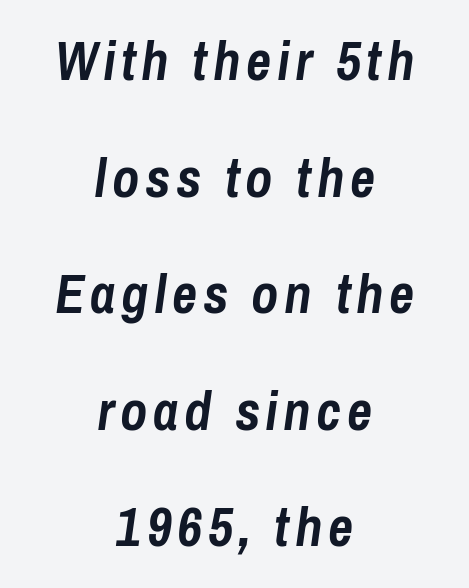
{"italic": "yes", "lean": "right", "slant_degrees": 8, "bold": "yes", "weight": "semibold", "width": "condensed", "stroke_contrast": "low", "x_height": "medium", "monospaced": "no", "underline": "no", "align": "center", "line_spacing": "loose", "line_spacing_ratio": 2.12, "glyph_px": 55}
